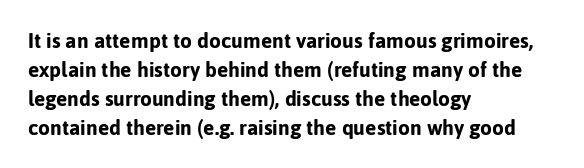
The lines are quadded left. These lines keep a tight, regular rhythm from letter to letter. The gap between lines stays unmarked. It's the straight-up-and-down kind of type. The rendering uses a moderate line-height, typical for paragraphs. Pretty heavy lettering here — definitely bold.
